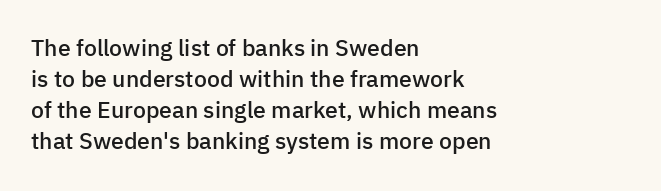
A bare baseline throughout the passage. The gaps between neighbouring characters are ordinary and unremarkable. These lines were composed using upright roman letters. Honestly, the row spacing looks completely unremarkable. In terms of weight, the rendering is demibold, just under bold. The typesetter chose a ragged-right arrangement here.
